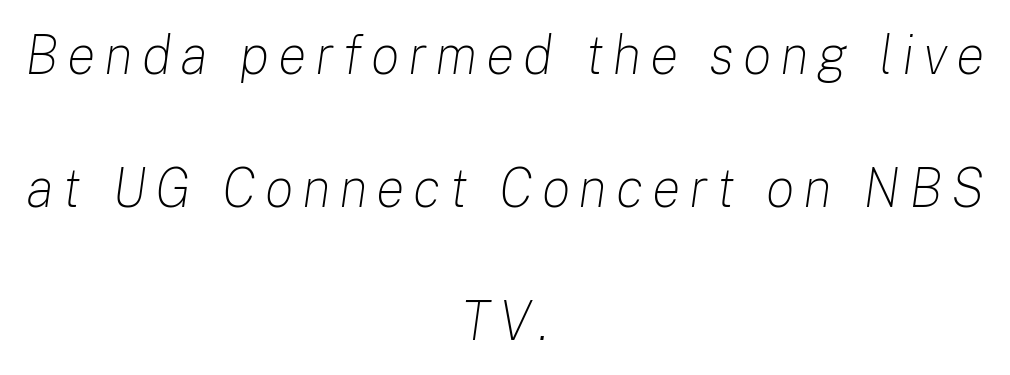
Weight class: somewhere from thin through regular. Think of a printed novel: that variable character pitch is what you see here. Has an underline been added? It has not. Both edges are ragged and mirror each other, which tells us the setting is centered.
